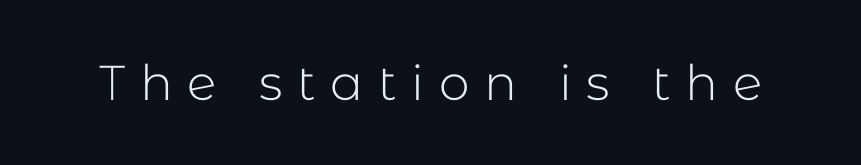
{"serif": "no", "italic": "no", "bold": "no", "weight": "light", "width": "normal", "stroke_contrast": "low", "x_height": "medium", "monospaced": "no", "underline": "no", "letter_spacing": "wide", "letter_spacing_em": 0.3, "glyph_px": 49}
